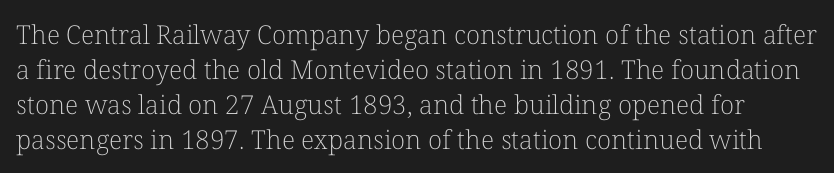
Q: Is the text bold? A: No.
Q: Is the text italic (slanted)? A: No, it is upright.
Q: Is the text underlined? A: No.
Q: Is the spacing between letters normal or unusually wide? A: Normal.
Q: Is the spacing between lines tight, normal or loose? A: Normal.
